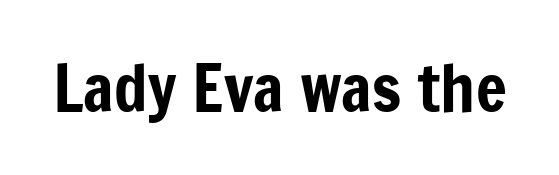
{"serif": "no", "italic": "no", "width": "condensed", "stroke_contrast": "low", "x_height": "medium", "monospaced": "no", "underline": "no", "letter_spacing": "normal", "letter_spacing_em": 0.0, "glyph_px": 65}
